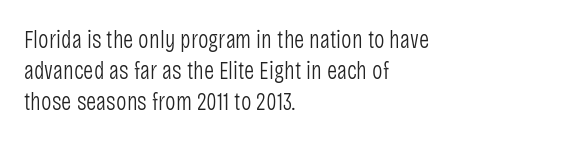
{"italic": "no", "bold": "no", "underline": "no", "align": "left", "line_spacing": "normal", "line_spacing_ratio": 1.25, "letter_spacing": "normal", "letter_spacing_em": 0.0, "glyph_px": 25}
